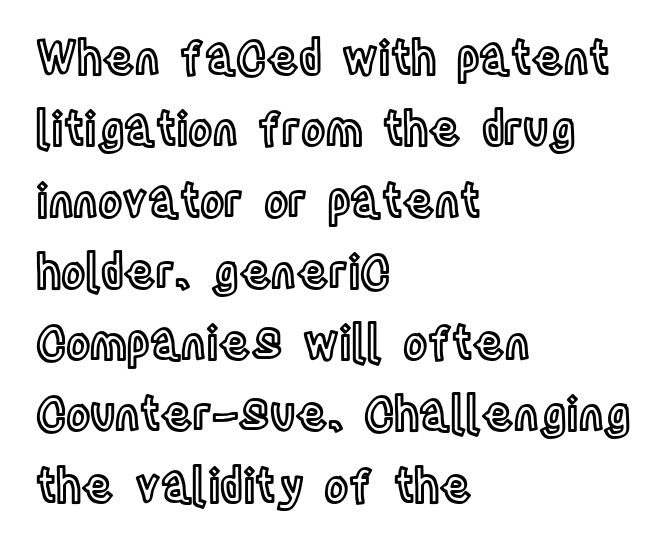
Q: Is the text italic (slanted)? A: No, it is upright.
Q: Is the text underlined? A: No.
Q: How is the paragraph aligned? A: Left-aligned.
Q: Is the spacing between letters normal or unusually wide? A: Normal.
Q: Is the spacing between lines tight, normal or loose? A: Normal.
Q: Width (condensed, normal, or wide)? A: Condensed.
Q: x-height? A: Large.
Q: Monospaced? A: No.
